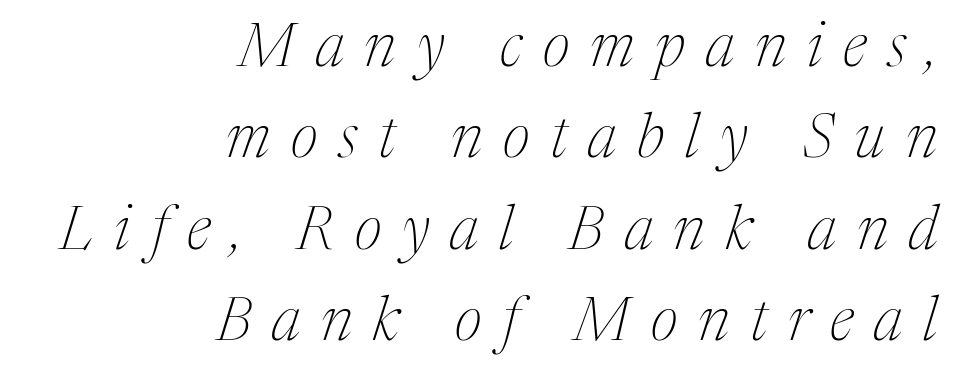
{"serif": "yes", "italic": "yes", "lean": "right", "slant_degrees": 17, "bold": "no", "weight": "thin", "width": "normal", "stroke_contrast": "medium", "x_height": "medium", "monospaced": "no", "underline": "no", "align": "right", "line_spacing": "normal", "line_spacing_ratio": 1.5, "letter_spacing": "wide", "letter_spacing_em": 0.34, "glyph_px": 61}
